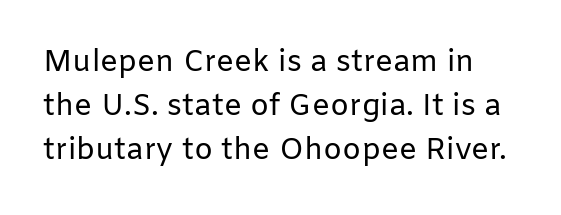
Letters rest on an invisible, unmarked baseline. Every stem runs plumb, perpendicular to the baseline. Character widths vary here, with narrow letters taking less room than wide ones. Tracking here is standard; glyphs follow each other at the usual distance. Is the stroke heavy? The answer is a plain regular-or-lighter. Is there much room between lines? A standard amount, neither cramped nor airy.
